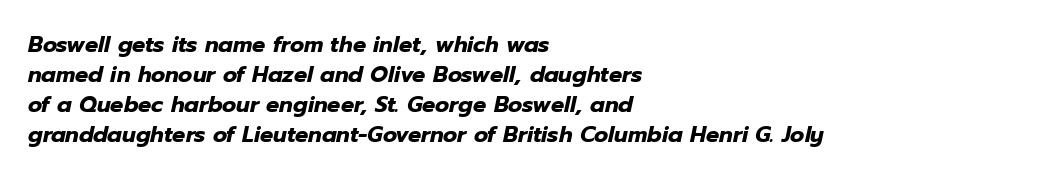
Regular leading. This rendering uses left alignment, leaving the right contour irregular. Tall strokes in this sample are angled rather than plumb. Unmarked baselines from the first word to the last.
